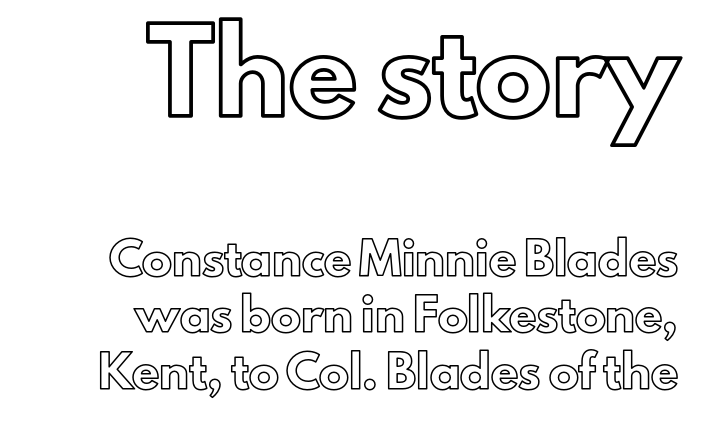
Q: Is the text italic (slanted)? A: No, it is upright.
Q: Is the text underlined? A: No.
Q: Is the spacing between letters normal or unusually wide? A: Normal.
Q: Which block of text is set in a larger size, the first (top) or the second (bottom)? A: The first (top) one.
Q: Width (condensed, normal, or wide)? A: Normal.
Q: x-height? A: Small.
Q: Monospaced? A: No.
